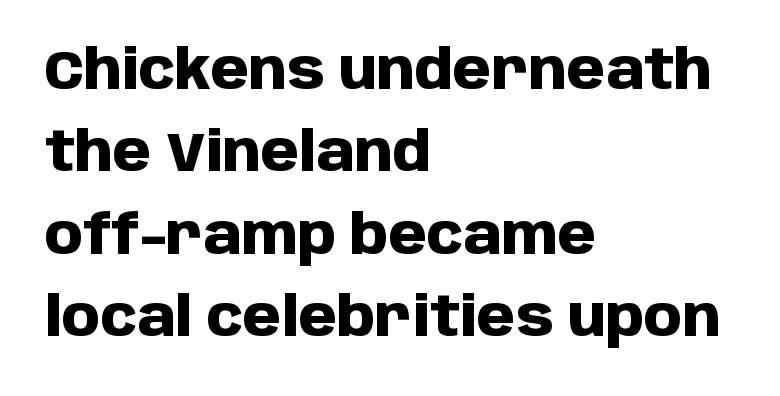
The face used here is rendered with its standard letterfit. The characters display no serif detailing; their extremities are plain. Has an underline been added? It has not. In terms of posture, this sample is upright. The passage shown stacks its lines at a standard gap. Look at the stroke-to-counter ratio: heavy, a bold.
